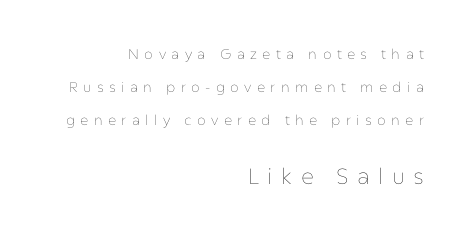
Widely set lines give the paragraph a tall, airy silhouette. Italic? Not at all — the glyphs are vertical. This rendering features lettering with no underline. Layout note: lines flush right.
